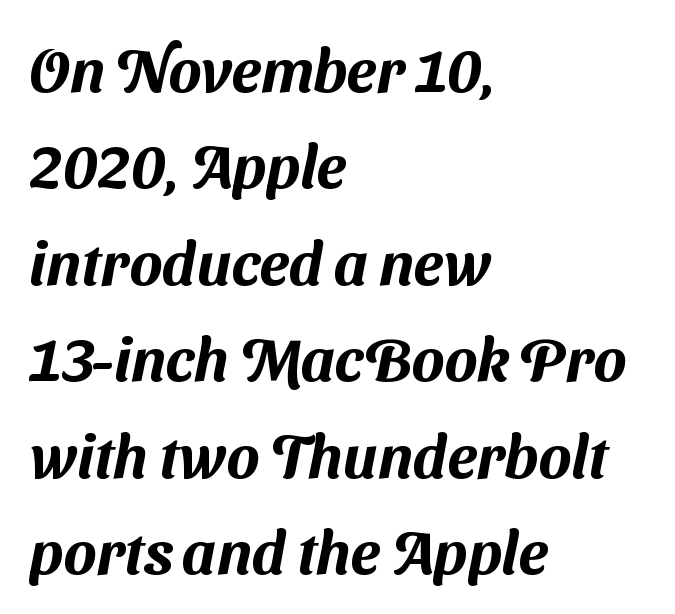
The image shows 61 px sans-serif type; set left-aligned, normal line spacing (1.58x), normal letter spacing, not underlined; medium stroke contrast and a medium x-height.
